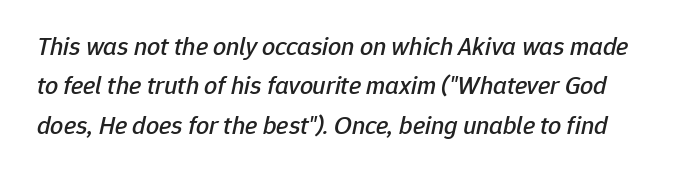
{"italic": "yes", "lean": "right", "slant_degrees": 12, "underline": "no", "line_spacing": "normal", "line_spacing_ratio": 1.51, "letter_spacing": "normal", "letter_spacing_em": 0.0, "glyph_px": 26}
